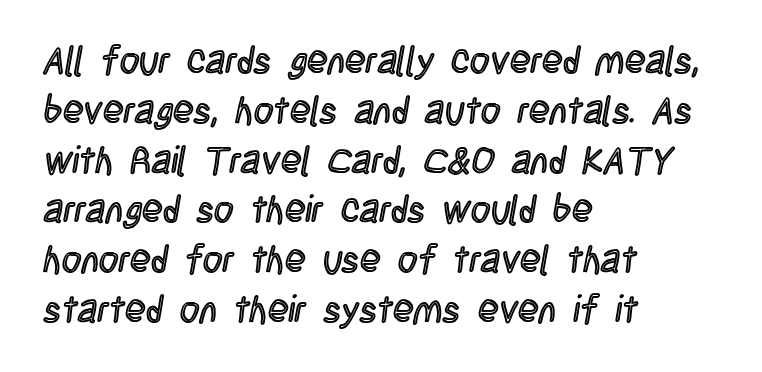
Line starts are locked; line ends wander. Is the letter spacing exaggerated? No — it looks like the ordinary default. These lines are rendered in a variable-pitch font.
